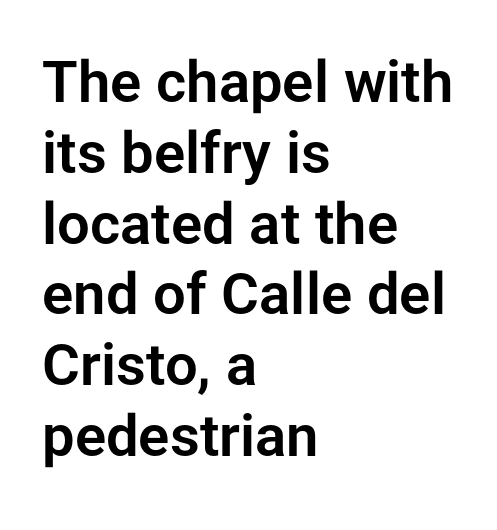
The image shows 58 px sans-serif type, upright; set left-aligned, line spacing 1.22x, normal letter spacing, not underlined; low stroke contrast and a medium x-height.
